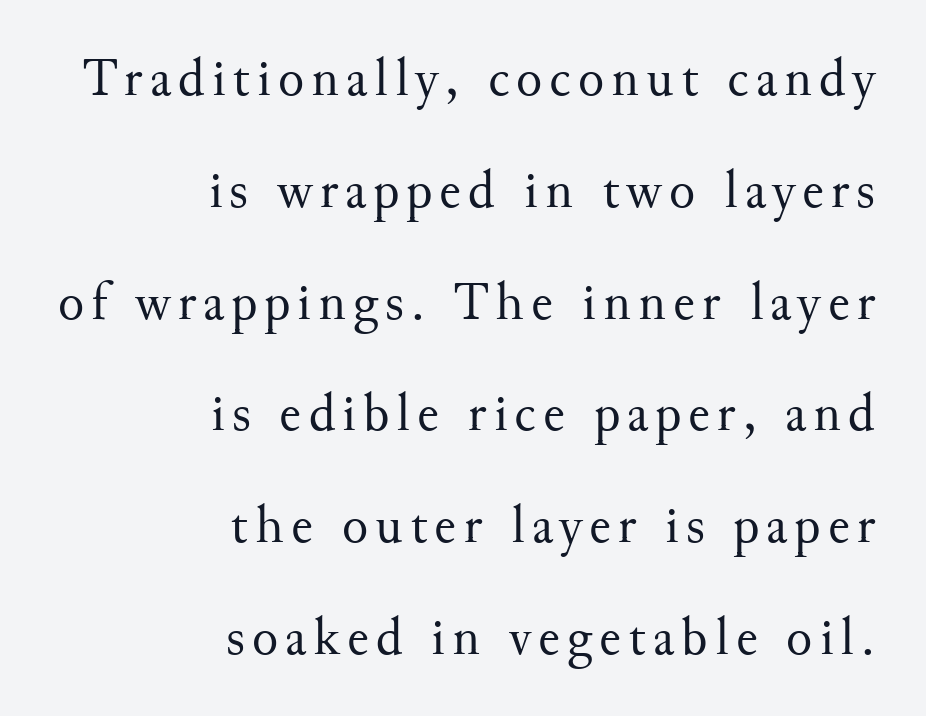
{"serif": "yes", "italic": "no", "bold": "no", "weight": "regular", "width": "normal", "stroke_contrast": "medium", "x_height": "small", "monospaced": "no", "underline": "no", "align": "right", "line_spacing": "loose", "line_spacing_ratio": 2.07, "glyph_px": 54}
